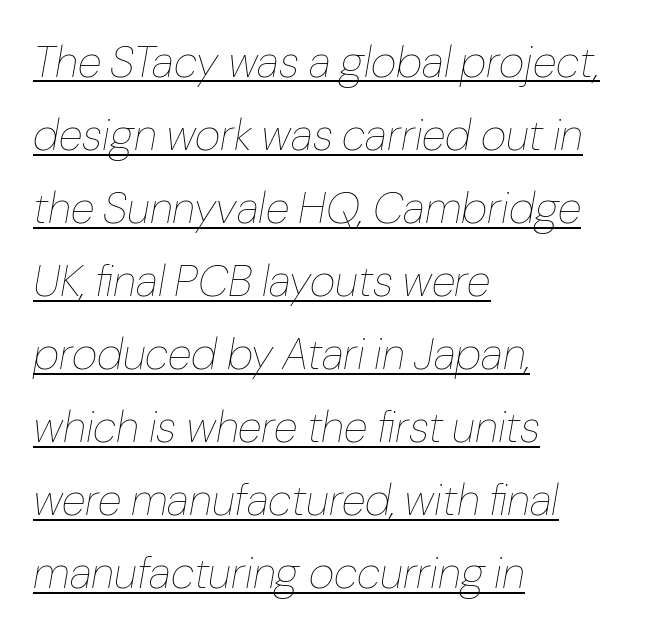
Q: Is the text bold? A: No.
Q: Is the text italic (slanted)? A: Yes, it leans right by about 10 degrees.
Q: Is the text underlined? A: Yes.
Q: How is the paragraph aligned? A: Left-aligned.
Q: Is the spacing between letters normal or unusually wide? A: Normal.
Q: Is the spacing between lines tight, normal or loose? A: Normal.
Q: Width (condensed, normal, or wide)? A: Normal.
Q: Stroke contrast? A: Low.
Q: x-height? A: Medium.
Q: Monospaced? A: No.
